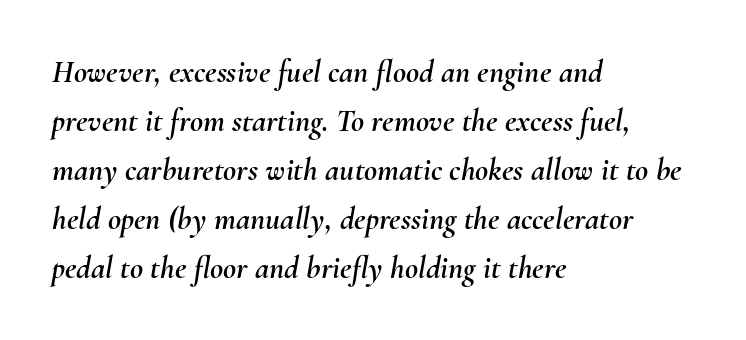
Typeset ragged right — the left edge is the straight one. Looks like regular typesetting: each glyph gets only the width it needs. Type without underlining. Is the letter spacing exaggerated? No — it looks like the ordinary default.
